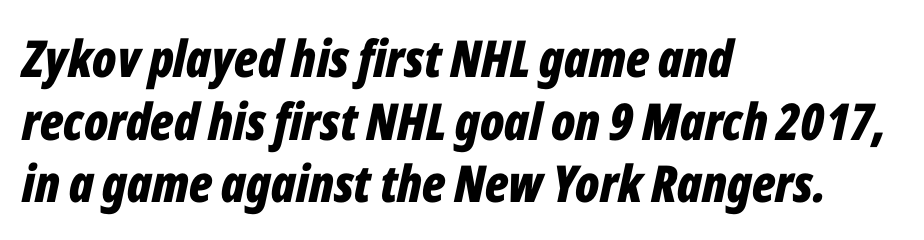
The image shows 51 px bold, condensed type, italic (leaning right); set left-aligned, line spacing 1.23x, normal letter spacing, not underlined; low stroke contrast and a medium x-height.
